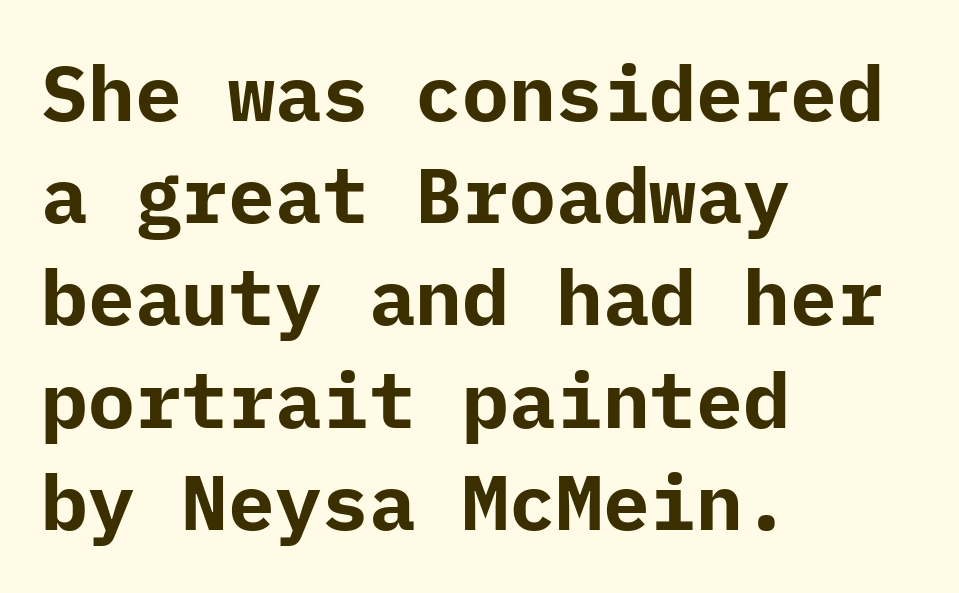
{"serif": "no", "italic": "no", "bold": "yes", "weight": "bold", "width": "normal", "stroke_contrast": "low", "x_height": "medium", "underline": "no", "align": "left", "line_spacing": "normal", "line_spacing_ratio": 1.31, "letter_spacing": "normal", "letter_spacing_em": 0.0, "glyph_px": 78}
